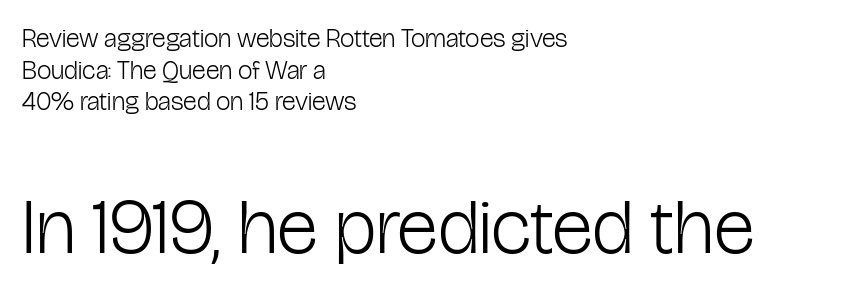
The later block is typeset at a bigger size than the earlier block. Any mark beneath the type? The region is blank. Is the stroke heavy? The answer is a plain regular-or-lighter. Do the characters align in a grid? No, the font is proportional. The specimen reads as upright at a glance. All the whitespace from short lines collects on the right.
